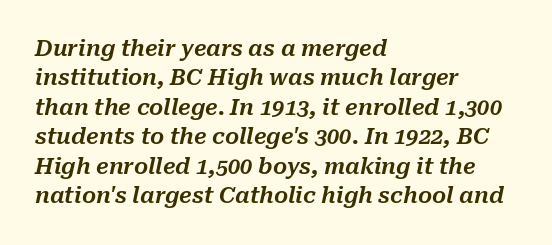
Q: Is the text italic (slanted)? A: Yes, it leans right by about 10 degrees.
Q: Is the text underlined? A: No.
Q: How is the paragraph aligned? A: Left-aligned.
Q: Is the spacing between letters normal or unusually wide? A: Normal.
Q: Is the spacing between lines tight, normal or loose? A: Normal.
